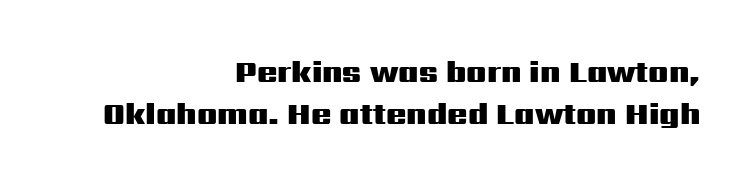
{"serif": "no", "italic": "no", "bold": "yes", "weight": "heavy", "width": "wide", "stroke_contrast": "medium", "x_height": "medium", "monospaced": "no", "underline": "no", "align": "right", "line_spacing": "normal", "line_spacing_ratio": 1.4, "letter_spacing": "normal", "letter_spacing_em": 0.0, "glyph_px": 30}
